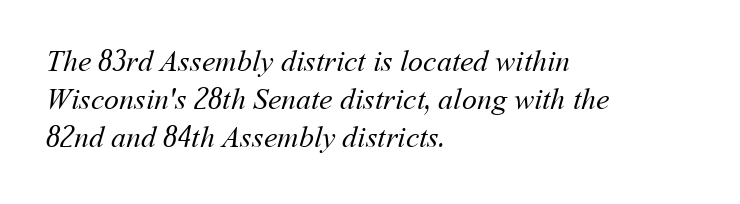
The image shows 30 px regular-weight type; set left-aligned, normal line spacing (1.27x), normal letter spacing, not underlined; medium stroke contrast and a medium x-height.
